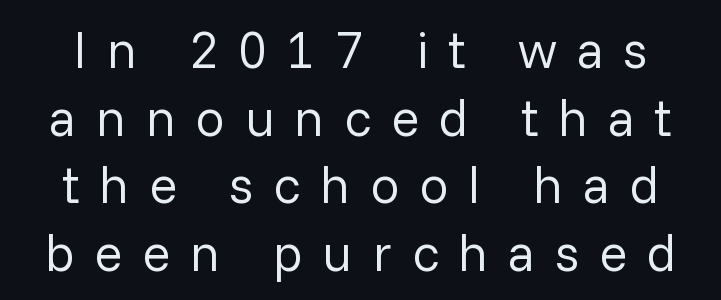
Q: Is the text bold? A: No.
Q: Is the text italic (slanted)? A: No, it is upright.
Q: Is the typeface a serif or a sans-serif typeface? A: Sans-serif.
Q: Is the text underlined? A: No.
Q: Is the spacing between letters normal or unusually wide? A: Unusually wide.
Q: Is the spacing between lines tight, normal or loose? A: Normal.
Q: Width (condensed, normal, or wide)? A: Normal.
Q: Stroke contrast? A: Low.
Q: x-height? A: Medium.
Q: Monospaced? A: No.
